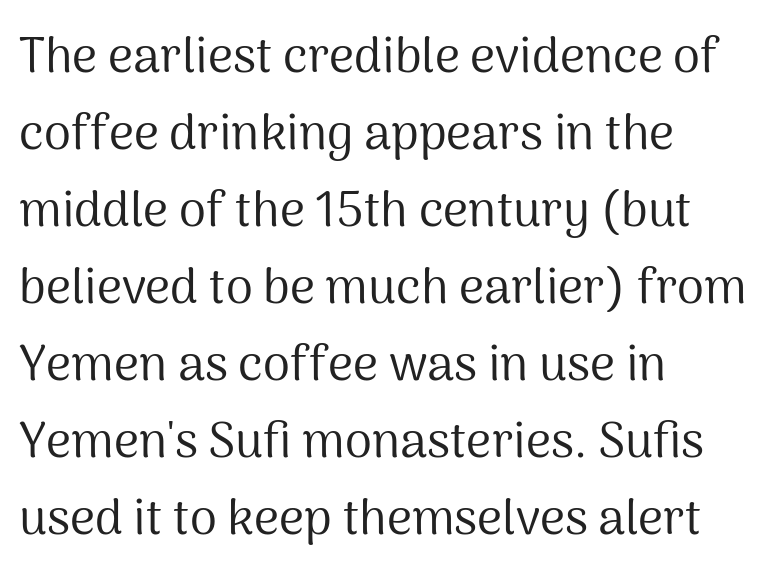
{"serif": "no", "italic": "no", "bold": "no", "weight": "regular", "width": "normal", "stroke_contrast": "medium", "x_height": "medium", "monospaced": "no", "underline": "no", "align": "left", "line_spacing": "normal", "line_spacing_ratio": 1.57, "letter_spacing": "normal", "letter_spacing_em": 0.0, "glyph_px": 49}
